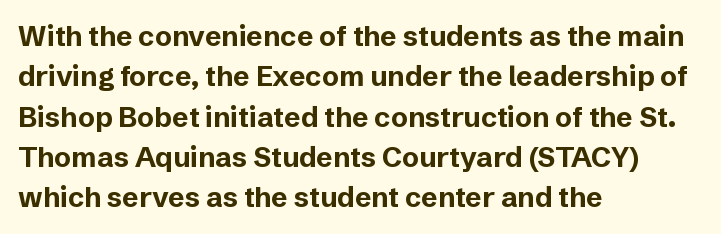
The image shows 28 px bold sans-serif type, upright; set left-aligned, normal line spacing (1.44x), normal letter spacing, not underlined; low stroke contrast and a medium x-height.
